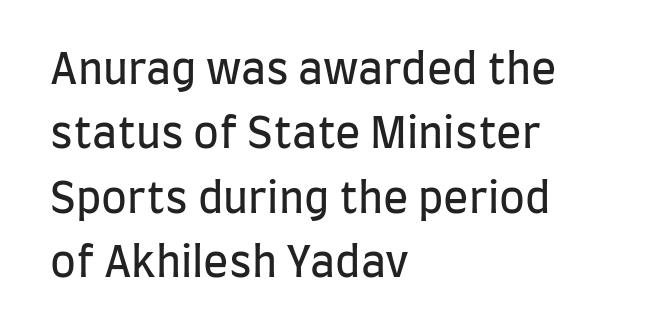
{"serif": "no", "italic": "no", "bold": "no", "weight": "regular", "width": "condensed", "stroke_contrast": "low", "x_height": "large", "monospaced": "no", "underline": "no", "align": "left", "line_spacing": "normal", "line_spacing_ratio": 1.53, "letter_spacing": "normal", "letter_spacing_em": 0.0, "glyph_px": 42}
